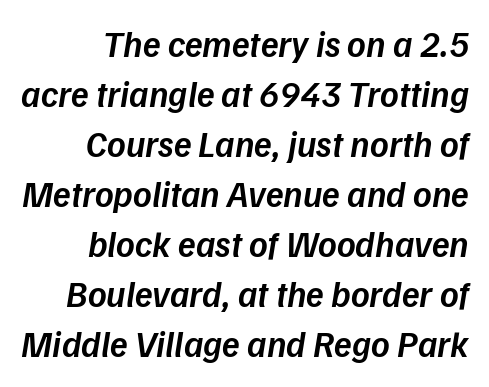
Q: Is the text bold? A: Semi-bold.
Q: Is the text italic (slanted)? A: Yes, it leans right by about 9 degrees.
Q: Is the text underlined? A: No.
Q: How is the paragraph aligned? A: Right-aligned.
Q: Is the spacing between letters normal or unusually wide? A: Normal.
Q: Is the spacing between lines tight, normal or loose? A: Normal.
Q: Width (condensed, normal, or wide)? A: Normal.
Q: Stroke contrast? A: Low.
Q: x-height? A: Medium.
Q: Monospaced? A: No.
